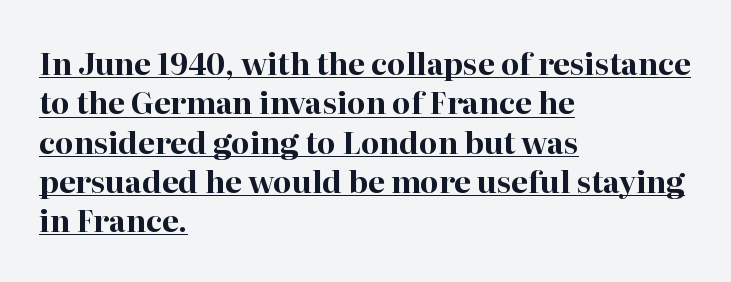
The image shows 30 px bold serif type, upright; set left-aligned, normal line spacing (1.31x), normal letter spacing, underlined; high stroke contrast and a medium x-height.
